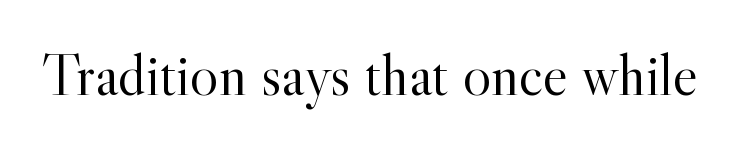
Q: Is the text bold? A: No.
Q: Is the text italic (slanted)? A: No, it is upright.
Q: Is the typeface a serif or a sans-serif typeface? A: Serif.
Q: Is the text underlined? A: No.
Q: Is the spacing between letters normal or unusually wide? A: Normal.
Q: Width (condensed, normal, or wide)? A: Normal.
Q: x-height? A: Small.
Q: Monospaced? A: No.
